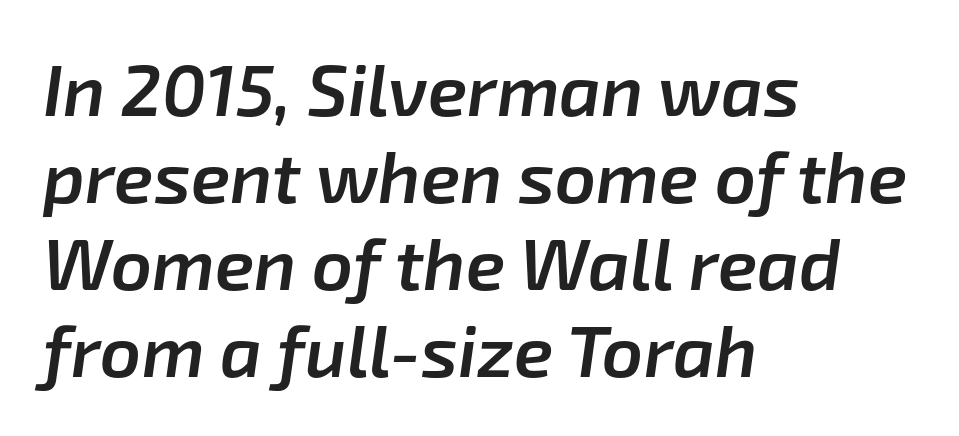
Q: Is the text bold? A: Semi-bold.
Q: Is the text italic (slanted)? A: Yes, it leans right by about 8 degrees.
Q: Is the text underlined? A: No.
Q: How is the paragraph aligned? A: Left-aligned.
Q: Is the spacing between letters normal or unusually wide? A: Normal.
Q: Width (condensed, normal, or wide)? A: Normal.
Q: Stroke contrast? A: Low.
Q: x-height? A: Medium.
Q: Monospaced? A: No.
